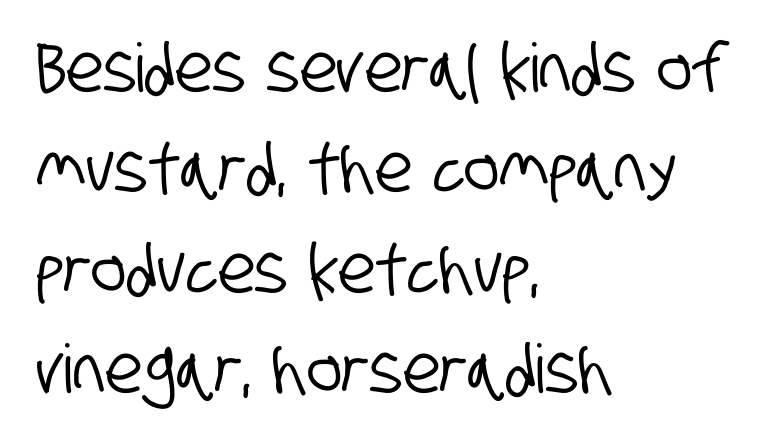
The image shows 67 px condensed sans-serif type; set left-aligned, normal line spacing (1.5x), normal letter spacing, not underlined; low stroke contrast and a large x-height.
